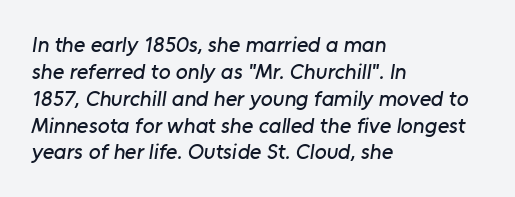
Underlining? Definitely not there. Does the copy run flush right? No — it runs flush left. Spacing between characters is what you'd get straight out of the box.
